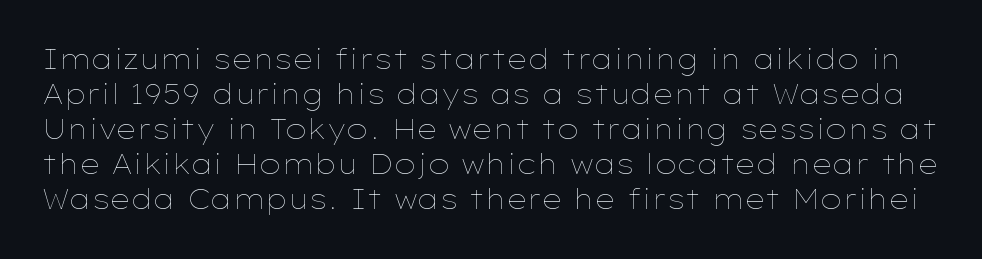
{"italic": "no", "bold": "no", "underline": "no", "line_spacing": "normal", "line_spacing_ratio": 1.3, "letter_spacing": "normal", "letter_spacing_em": 0.0, "glyph_px": 27}
